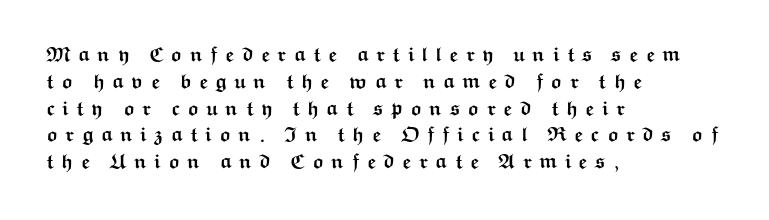
Q: Is the text bold? A: Yes.
Q: Is the text italic (slanted)? A: No, it is upright.
Q: Is the text underlined? A: No.
Q: How is the paragraph aligned? A: Left-aligned.
Q: Is the spacing between letters normal or unusually wide? A: Unusually wide.
Q: Is the spacing between lines tight, normal or loose? A: Normal.
